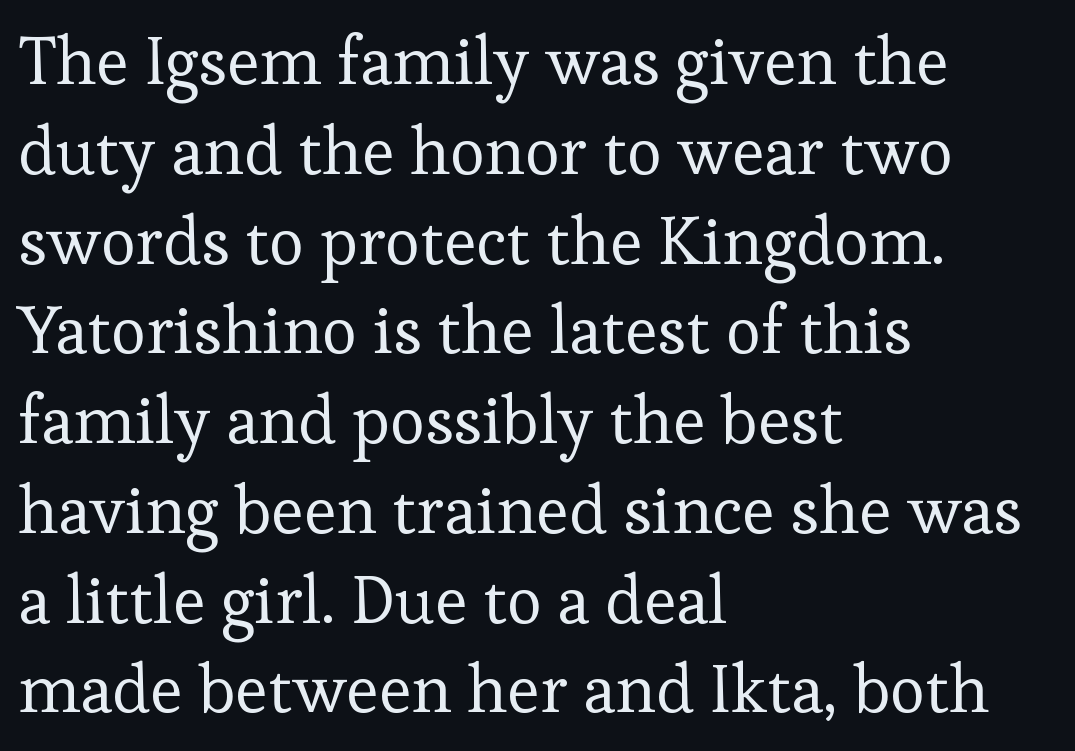
{"serif": "yes", "italic": "no", "bold": "no", "weight": "regular", "width": "normal", "stroke_contrast": "low", "x_height": "medium", "monospaced": "no", "underline": "no", "align": "left", "line_spacing": "normal", "line_spacing_ratio": 1.34, "letter_spacing": "normal", "letter_spacing_em": 0.0, "glyph_px": 67}
